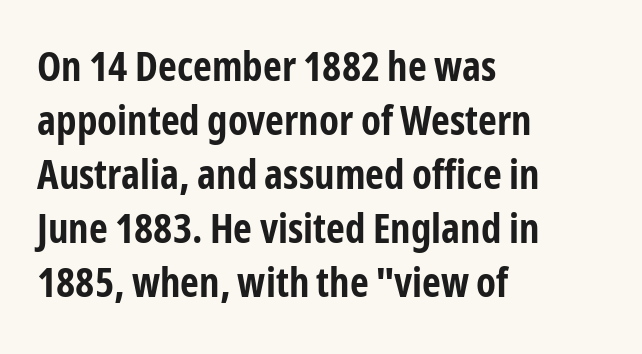
The image shows 41 px bold, condensed sans-serif type, upright; set left-aligned, normal line spacing (1.32x), normal letter spacing, not underlined; low stroke contrast and a medium x-height.
